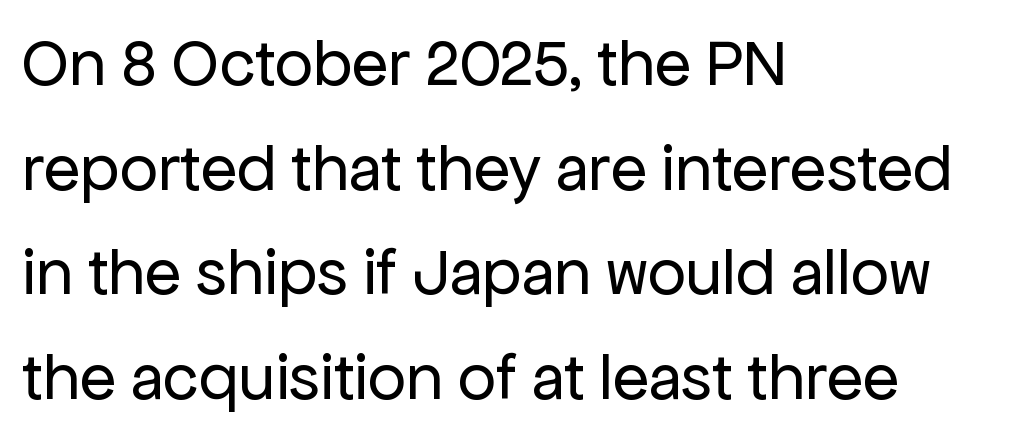
Q: Is the text bold? A: No.
Q: Is the text italic (slanted)? A: No, it is upright.
Q: Is the typeface a serif or a sans-serif typeface? A: Sans-serif.
Q: Is the text underlined? A: No.
Q: How is the paragraph aligned? A: Left-aligned.
Q: Is the spacing between letters normal or unusually wide? A: Normal.
Q: Is the spacing between lines tight, normal or loose? A: Normal.
Q: Width (condensed, normal, or wide)? A: Normal.
Q: Stroke contrast? A: Low.
Q: x-height? A: Medium.
Q: Monospaced? A: No.
